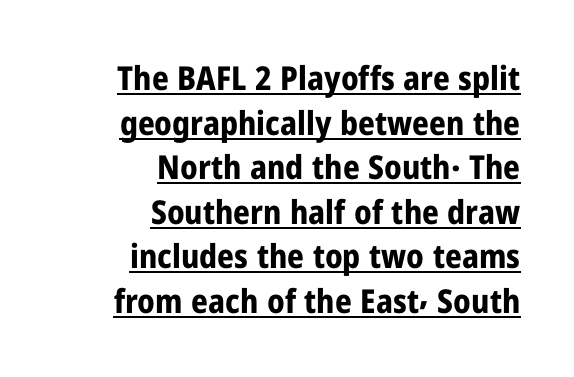
Q: Is the text bold? A: Yes.
Q: Is the text italic (slanted)? A: No, it is upright.
Q: Is the typeface a serif or a sans-serif typeface? A: Sans-serif.
Q: Is the text underlined? A: Yes.
Q: How is the paragraph aligned? A: Right-aligned.
Q: Is the spacing between letters normal or unusually wide? A: Normal.
Q: Is the spacing between lines tight, normal or loose? A: Normal.
Q: Width (condensed, normal, or wide)? A: Condensed.
Q: Stroke contrast? A: Low.
Q: x-height? A: Medium.
Q: Monospaced? A: No.
